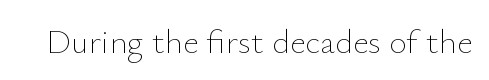
The image shows 34 px thin type, upright; set normal letter spacing, not underlined; low stroke contrast and a small x-height.
